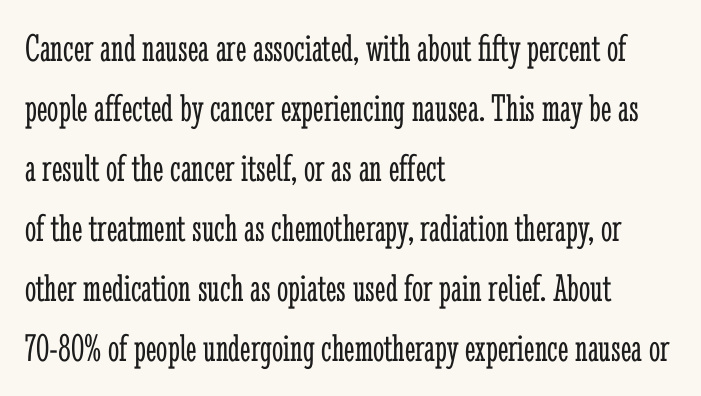
Character widths vary here, with narrow letters taking less room than wide ones. Every stem runs plumb, perpendicular to the baseline. You could call the tracking neutral — neither tight nor loose. Reading down the column, the eye jumps a familiar distance to each next line. Font category for this specimen: serif. The letterforms sit at book weight or below.
